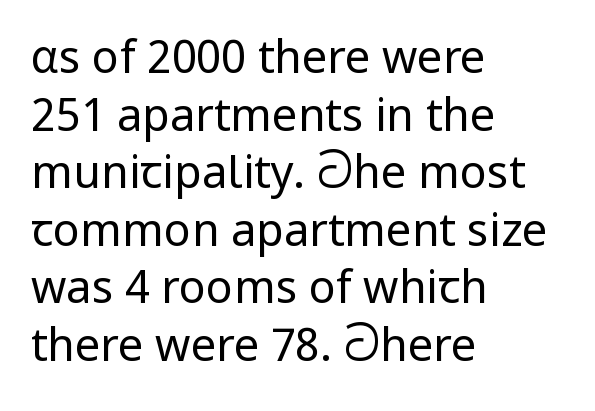
The image shows 45 px regular-weight sans-serif type, upright; set left-aligned, normal line spacing (1.28x), normal letter spacing, not underlined; low stroke contrast and a medium x-height.
